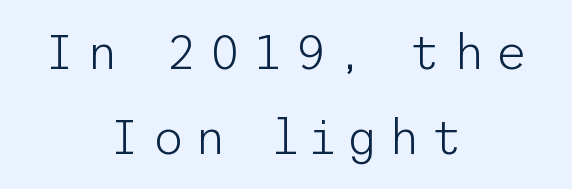
{"serif": "no", "italic": "no", "bold": "no", "weight": "light", "width": "normal", "stroke_contrast": "low", "x_height": "medium", "underline": "no", "align": "center", "line_spacing_ratio": 1.73, "letter_spacing": "wide", "letter_spacing_em": 0.23, "glyph_px": 49}
